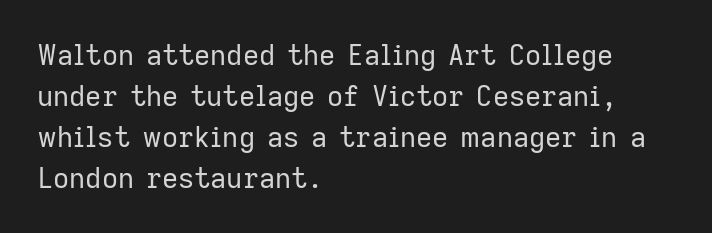
{"serif": "no", "italic": "no", "bold": "no", "weight": "regular", "width": "normal", "stroke_contrast": "low", "x_height": "medium", "monospaced": "no", "underline": "no", "align": "left", "line_spacing": "normal", "line_spacing_ratio": 1.46, "letter_spacing": "normal", "letter_spacing_em": 0.0, "glyph_px": 28}
